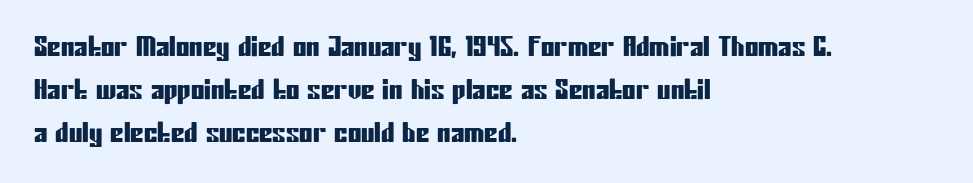
Q: Is the text italic (slanted)? A: No, it is upright.
Q: Is the text underlined? A: No.
Q: How is the paragraph aligned? A: Left-aligned.
Q: Is the spacing between letters normal or unusually wide? A: Normal.
Q: Is the spacing between lines tight, normal or loose? A: Normal.
